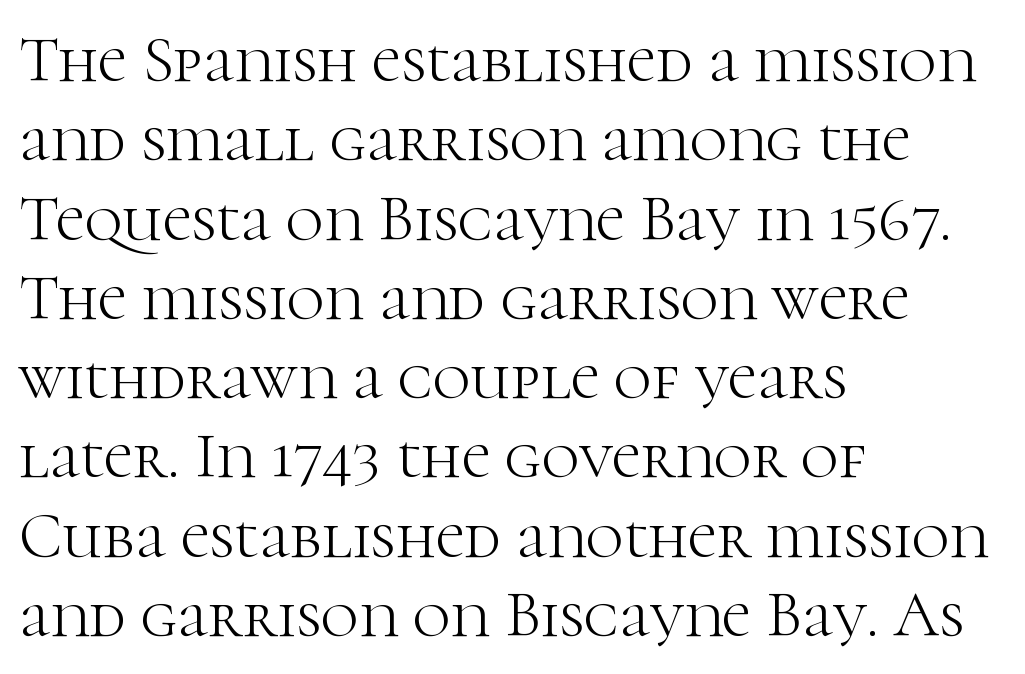
The rendering uses natural spacing where letterforms have individual widths. There is no visible air inserted between adjacent glyphs. Weight class: somewhere from thin through regular. Unlike a clean sans, this face finishes its strokes with serifs. All the whitespace from short lines collects on the right.
